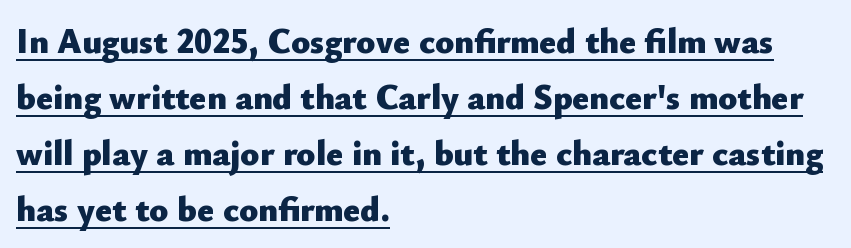
Letter spacing: default. This is underlined copy, the kind a proofreader might mark for attention. The paragraph has a hard left edge and a soft right edge. The typeface chosen for these lines omits serifs. It's the straight-up-and-down kind of type.
